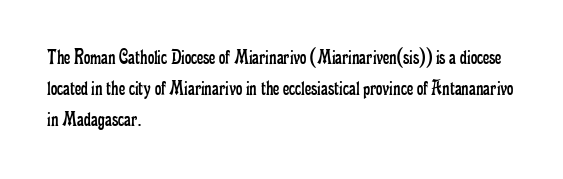
{"italic": "no", "bold": "no", "underline": "no", "align": "left", "line_spacing": "normal", "line_spacing_ratio": 1.4, "letter_spacing": "normal", "letter_spacing_em": 0.0, "glyph_px": 22}
